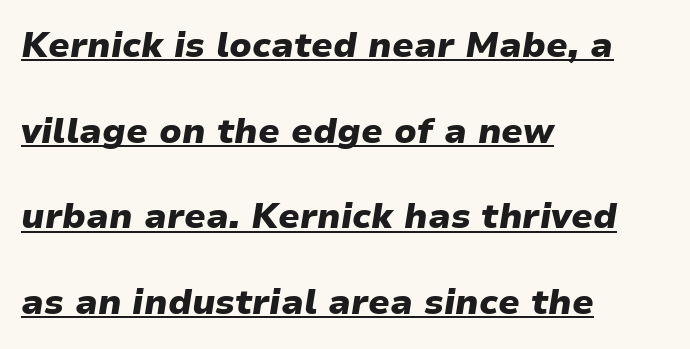
{"italic": "yes", "lean": "right", "slant_degrees": 9, "bold": "yes", "weight": "heavy", "width": "normal", "stroke_contrast": "low", "x_height": "medium", "monospaced": "no", "underline": "yes", "align": "left", "line_spacing": "loose", "line_spacing_ratio": 2.45, "letter_spacing": "normal", "letter_spacing_em": 0.0, "glyph_px": 35}
